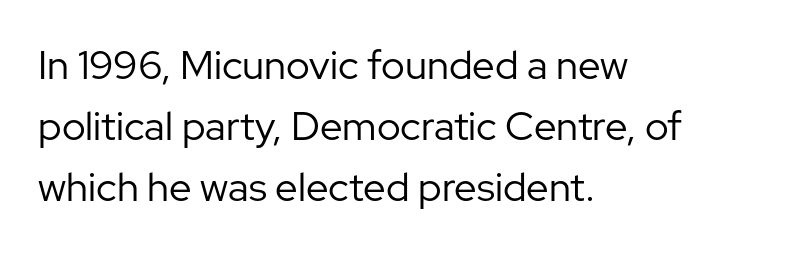
Q: Is the text bold? A: No.
Q: Is the text italic (slanted)? A: No, it is upright.
Q: Is the typeface a serif or a sans-serif typeface? A: Sans-serif.
Q: Is the text underlined? A: No.
Q: How is the paragraph aligned? A: Left-aligned.
Q: Is the spacing between letters normal or unusually wide? A: Normal.
Q: Is the spacing between lines tight, normal or loose? A: Normal.
Q: Width (condensed, normal, or wide)? A: Normal.
Q: Stroke contrast? A: Low.
Q: x-height? A: Medium.
Q: Monospaced? A: No.
